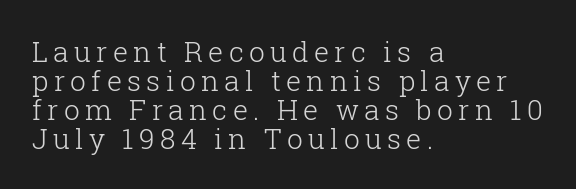
Each stroke keeps to a modest, everyday thickness or less. The characters display serif detailing at their extremities. The space beneath each line is pristine and unruled. The ragged edge is on the right, which tells us the setting is flush left. The lettering holds an erect, upright posture throughout.
